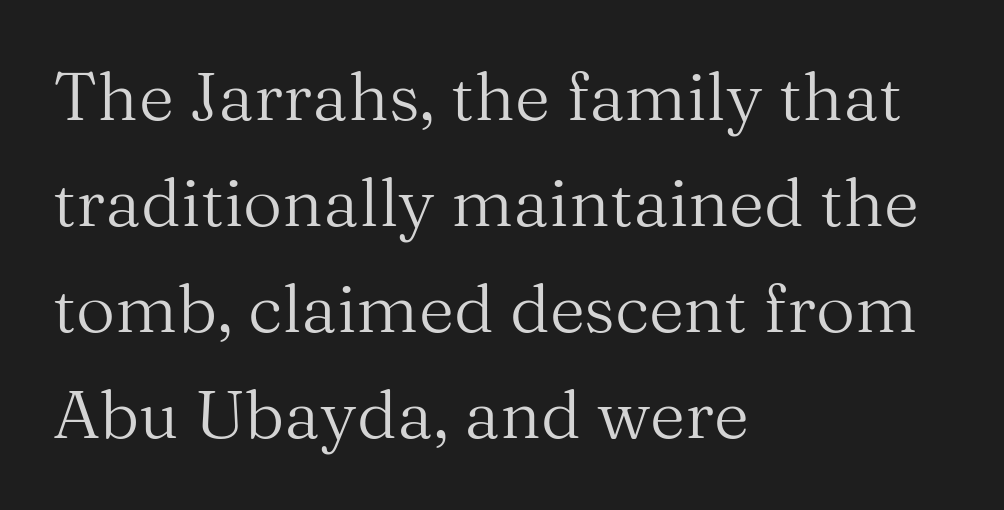
Each stroke keeps to a modest, everyday thickness or less. Default kerning and tracking; the words read as compact shapes. The face used here is seriffed, in the tradition of book romans. In CSS terms this would be text-align: left.
